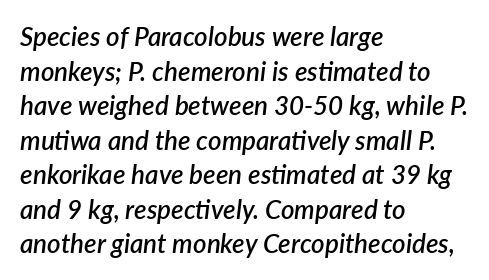
{"italic": "yes", "lean": "right", "slant_degrees": 7, "bold": "semi", "underline": "no", "align": "left", "line_spacing": "normal", "line_spacing_ratio": 1.33, "letter_spacing": "normal", "letter_spacing_em": 0.0, "glyph_px": 26}
